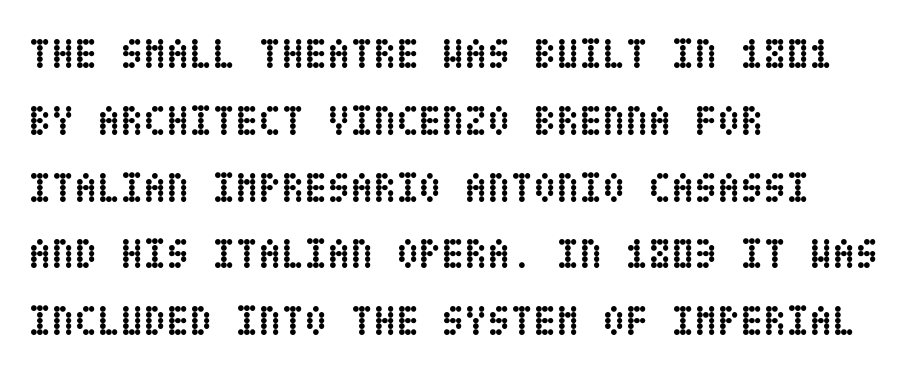
A student would call this left alignment; a typographer would say flush left, rag right. In terms of leading, this rendering sits right in the middle. The line texture is even and compact thanks to regular tracking. Unmarked baselines from the first word to the last.
